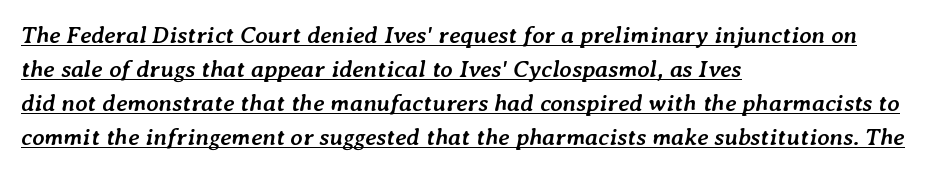
Q: Is the text bold? A: Yes.
Q: Is the text italic (slanted)? A: Yes, it leans right by about 7 degrees.
Q: Is the text underlined? A: Yes.
Q: How is the paragraph aligned? A: Left-aligned.
Q: Is the spacing between letters normal or unusually wide? A: Normal.
Q: Is the spacing between lines tight, normal or loose? A: Normal.
